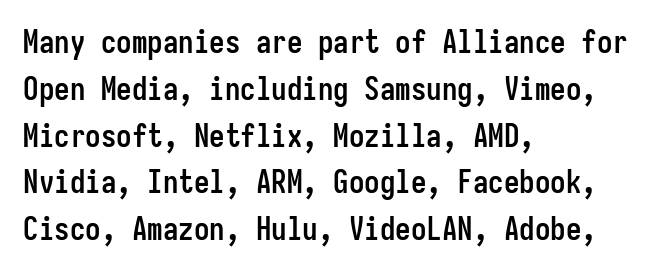
Think of a typewriter: that constant character pitch is what you see here. Decoration check: the copy has no underline. Reading down the column, the eye jumps a familiar distance to each next line. Every row of glyphs begins at an identical x-position on the left.
